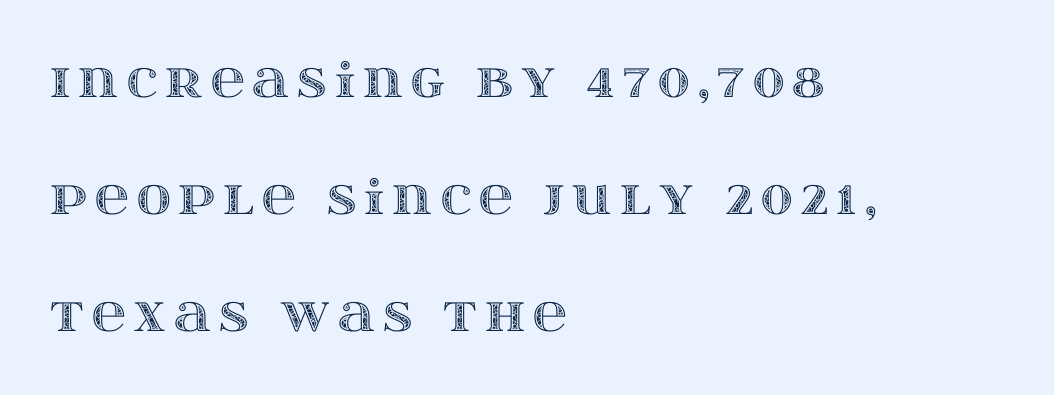
Do the letters lean? They stand straight. You could not count columns in this text — the font is proportionally spaced. The lines are spread far apart with generous leading. Descenders are the only things crossing below the line.
